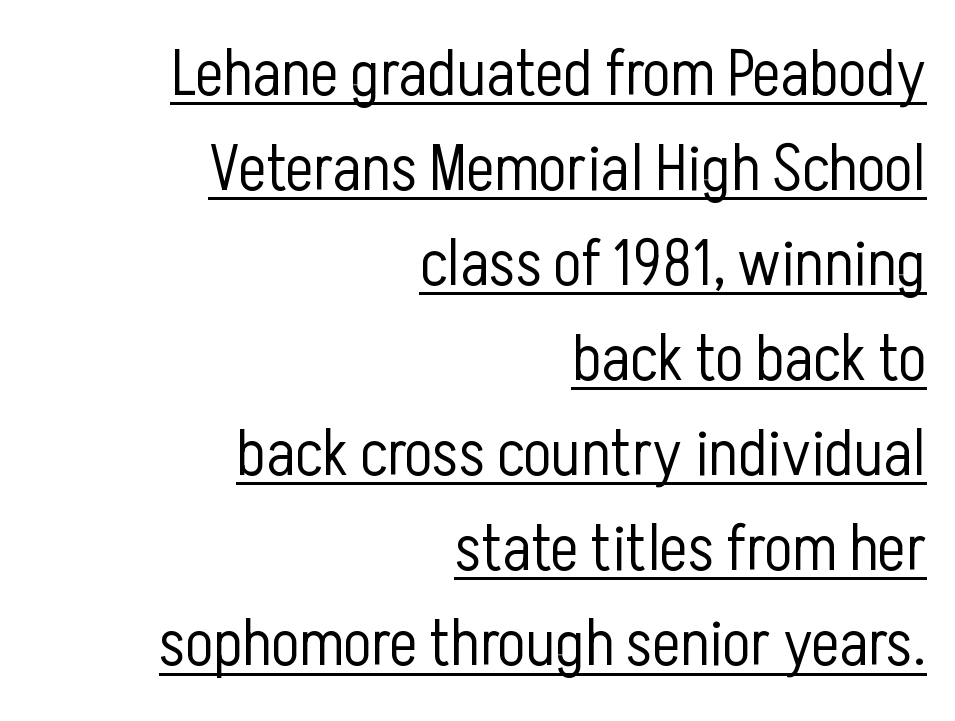
The type sits square on the baseline with zero lean. Compared with typical paragraphs, the rows here are spaced about the same. The letterforms sit at book weight or below. Do the characters align in a grid? No, the font is proportional. Typeset ragged left — the right edge is the straight one. A typesetter would call this zero additional tracking.
